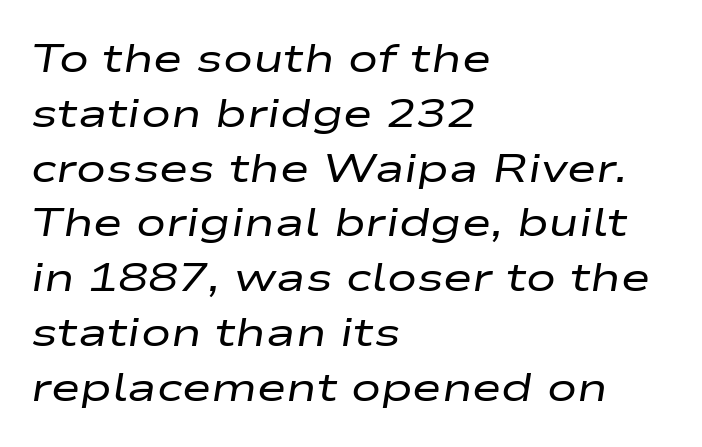
{"italic": "yes", "lean": "right", "slant_degrees": 9, "bold": "no", "weight": "regular", "width": "wide", "stroke_contrast": "low", "x_height": "medium", "monospaced": "no", "underline": "no", "align": "left", "line_spacing": "normal", "line_spacing_ratio": 1.37, "letter_spacing": "normal", "letter_spacing_em": 0.0, "glyph_px": 40}
